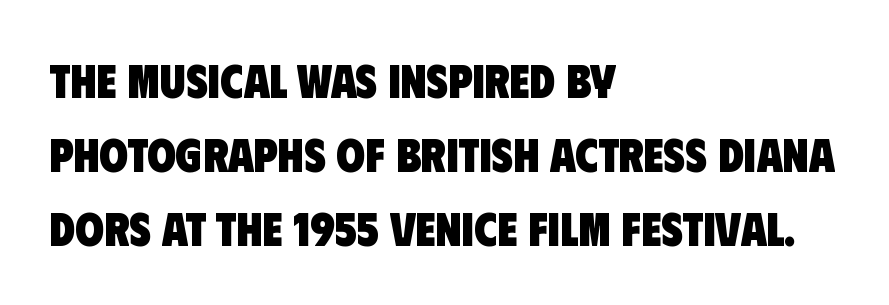
The image shows 47 px heavy, condensed sans-serif type; set left-aligned, normal line spacing (1.57x), normal letter spacing, not underlined; low stroke contrast and a large x-height.
